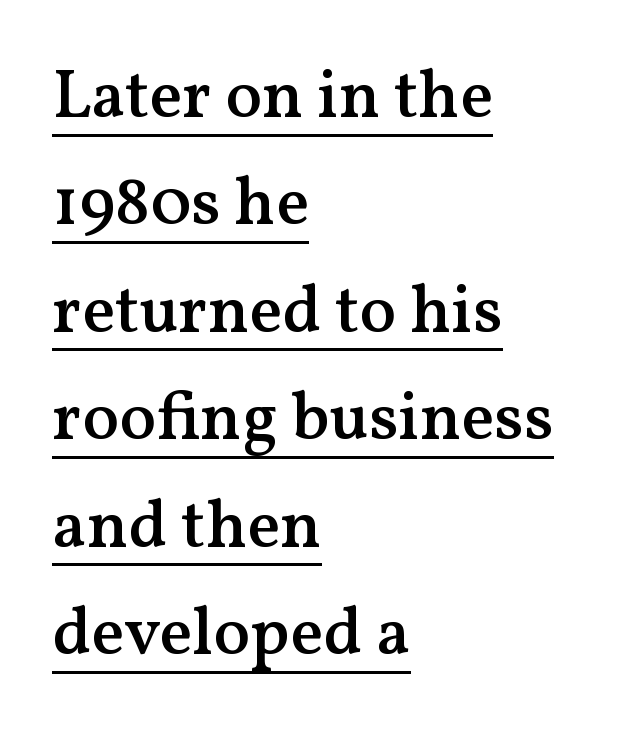
Glance below the letters and you will spot a drawn line. This rendering employs a face with finishing strokes, i.e., a serif. The compositor pushed each line to the left boundary. Designer's note — italics off, roman on. Words appear dense and cohesive because spacing is normal. Rows of type keep a routine distance in the vertical direction.
